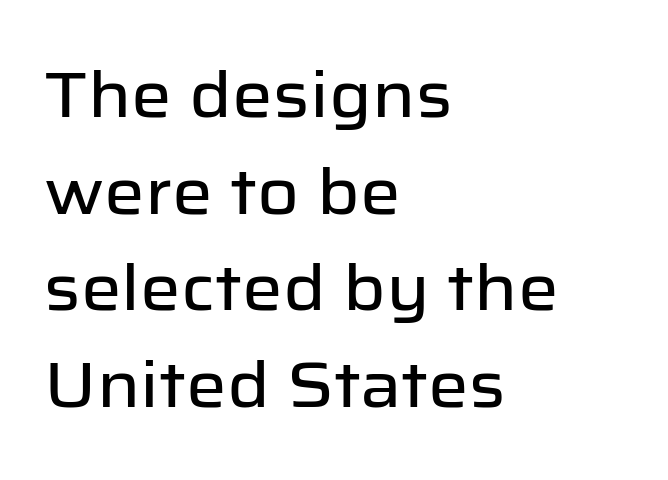
Q: Is the text italic (slanted)? A: No, it is upright.
Q: Is the typeface a serif or a sans-serif typeface? A: Sans-serif.
Q: Is the text underlined? A: No.
Q: How is the paragraph aligned? A: Left-aligned.
Q: Is the spacing between letters normal or unusually wide? A: Normal.
Q: Is the spacing between lines tight, normal or loose? A: Normal.
Q: Width (condensed, normal, or wide)? A: Normal.
Q: Stroke contrast? A: Low.
Q: x-height? A: Medium.
Q: Monospaced? A: No.
